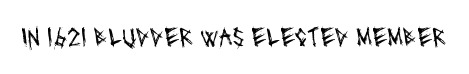
The image shows 27 px text type; set normal letter spacing, not underlined.
